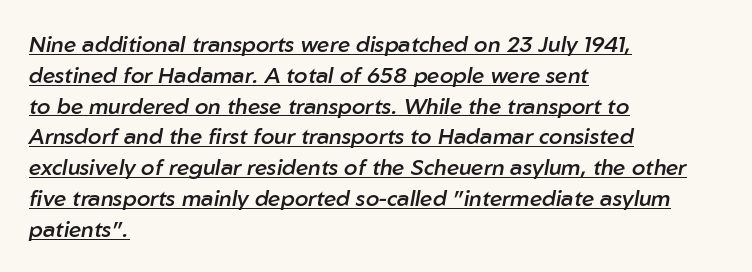
{"italic": "yes", "lean": "right", "slant_degrees": 10, "bold": "semi", "underline": "yes", "align": "left", "line_spacing": "normal", "line_spacing_ratio": 1.4, "letter_spacing": "normal", "letter_spacing_em": 0.0, "glyph_px": 22}
